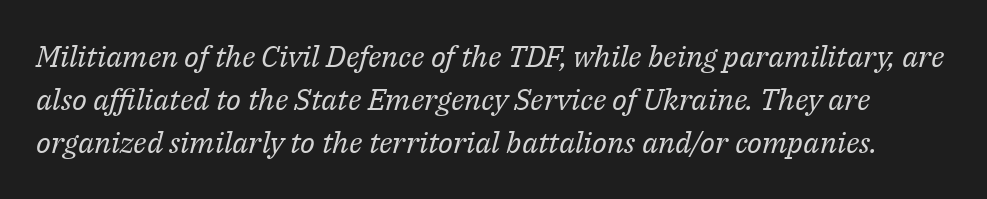
Looks like regular typesetting: each glyph gets only the width it needs. Examine the stroke ends and you'll spot serifs. Is the stroke heavy? The answer is a plain regular-or-lighter. Check under the words: just untouched page. Whoever set this chose a conventional vertical rhythm. Posture: slanted.
